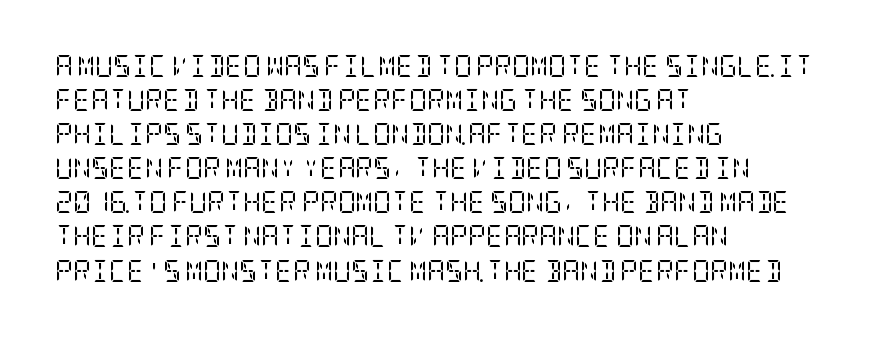
Q: Is the text bold? A: No.
Q: Is the text italic (slanted)? A: No, it is upright.
Q: Is the text underlined? A: No.
Q: How is the paragraph aligned? A: Left-aligned.
Q: Is the spacing between letters normal or unusually wide? A: Normal.
Q: Is the spacing between lines tight, normal or loose? A: Normal.
